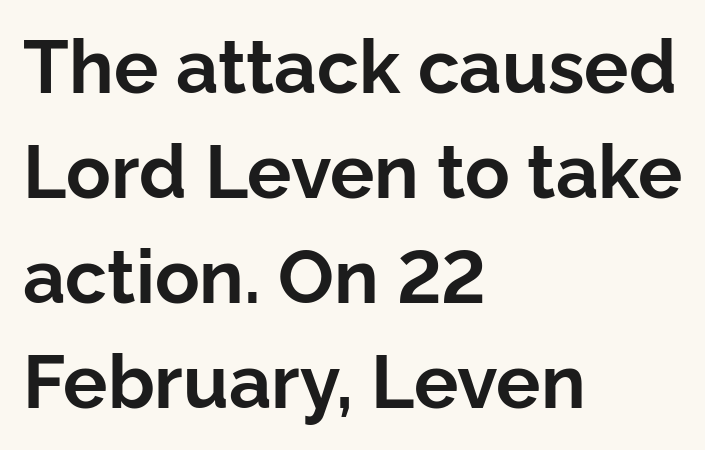
{"serif": "no", "italic": "no", "bold": "yes", "weight": "bold", "width": "normal", "stroke_contrast": "low", "x_height": "medium", "monospaced": "no", "underline": "no", "align": "left", "line_spacing": "normal", "line_spacing_ratio": 1.42, "letter_spacing": "normal", "letter_spacing_em": 0.0, "glyph_px": 74}
